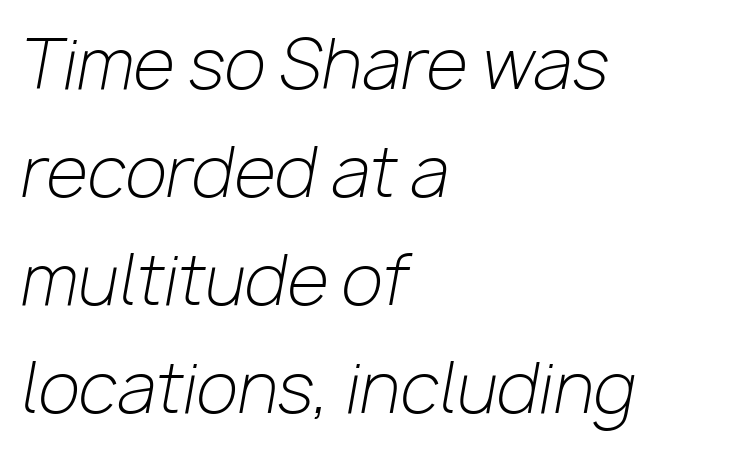
{"italic": "yes", "lean": "right", "slant_degrees": 10, "bold": "no", "weight": "light", "width": "normal", "stroke_contrast": "low", "x_height": "medium", "monospaced": "no", "underline": "no", "align": "left", "line_spacing": "normal", "line_spacing_ratio": 1.59, "letter_spacing": "normal", "letter_spacing_em": 0.0, "glyph_px": 68}
